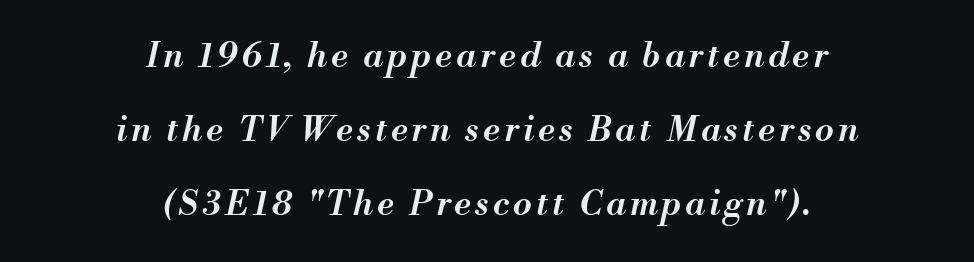
The image shows 34 px semibold type, italic (leaning right); set centered, loose line spacing (2.17x), not underlined; medium stroke contrast and a small x-height.
